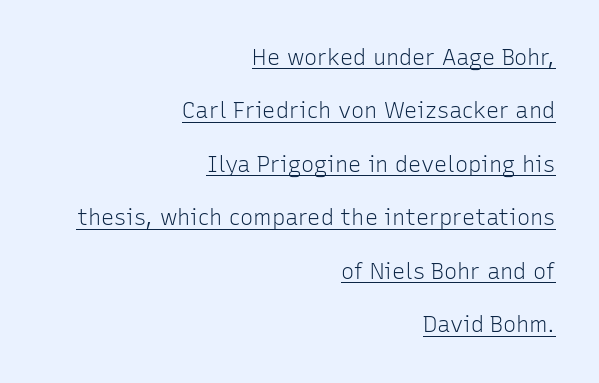
Airy leading. The font's upright variant was chosen for this text. The strokes carry an ordinary text weight at most. The compositor pushed each line to the right boundary. Beneath each row of characters lies a ruled line. Inter-character spacing is left at the font's built-in metrics.
